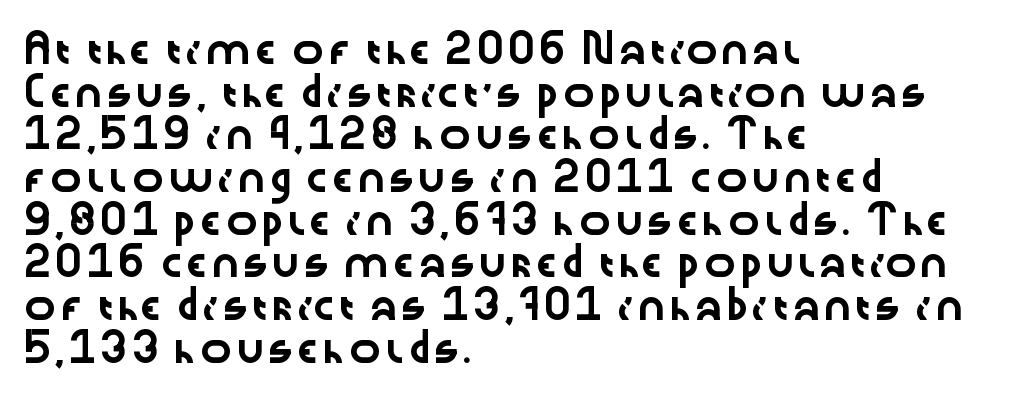
Q: Is the text italic (slanted)? A: No, it is upright.
Q: Is the text underlined? A: No.
Q: How is the paragraph aligned? A: Left-aligned.
Q: Is the spacing between letters normal or unusually wide? A: Normal.
Q: Is the spacing between lines tight, normal or loose? A: Normal.
